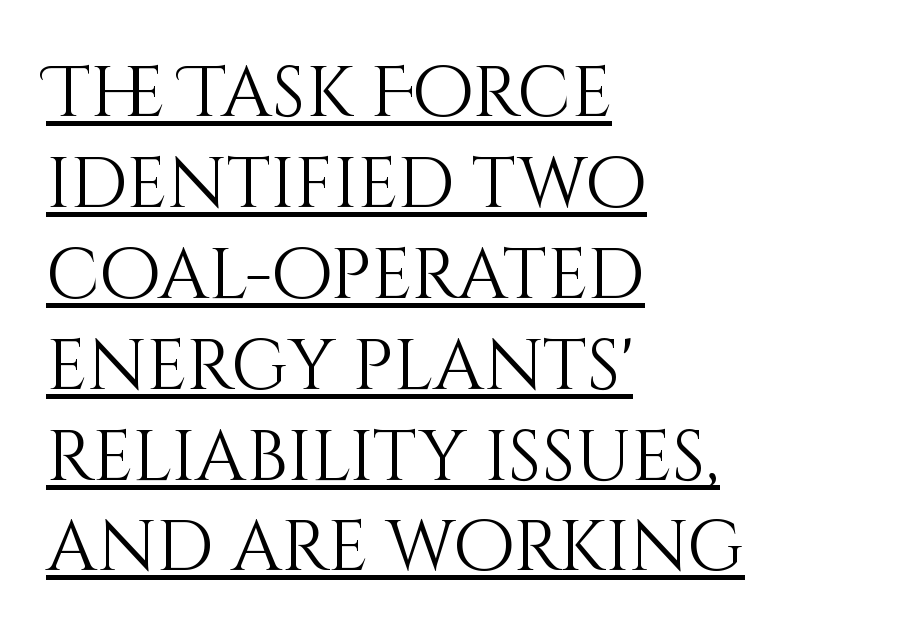
{"italic": "no", "bold": "no", "weight": "light", "width": "normal", "stroke_contrast": "medium", "x_height": "large", "monospaced": "no", "underline": "yes", "align": "left", "line_spacing": "normal", "line_spacing_ratio": 1.28, "letter_spacing": "normal", "letter_spacing_em": 0.0, "glyph_px": 71}
